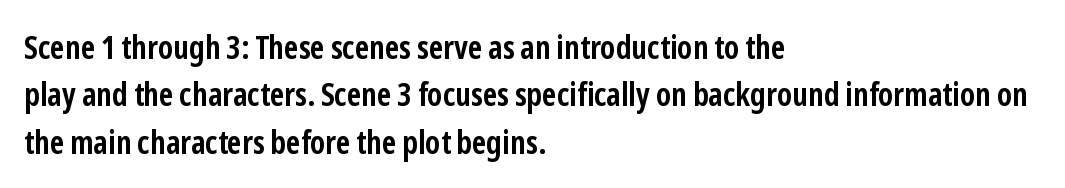
{"serif": "no", "italic": "no", "bold": "yes", "weight": "semibold", "width": "condensed", "stroke_contrast": "low", "x_height": "medium", "monospaced": "no", "underline": "no", "align": "left", "line_spacing": "normal", "line_spacing_ratio": 1.48, "letter_spacing": "normal", "letter_spacing_em": 0.0, "glyph_px": 32}
